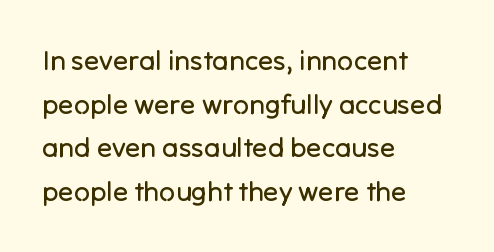
The image shows 28 px regular-weight sans-serif type, upright; set left-aligned, normal line spacing (1.56x), normal letter spacing, not underlined; low stroke contrast and a medium x-height.
